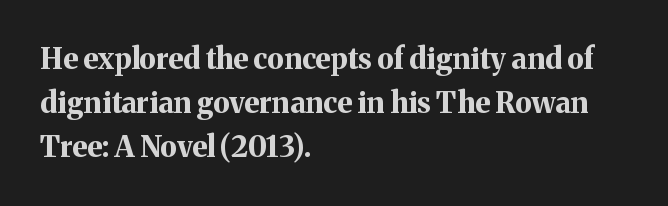
Q: Is the text bold? A: Yes.
Q: Is the text italic (slanted)? A: No, it is upright.
Q: Is the typeface a serif or a sans-serif typeface? A: Serif.
Q: Is the text underlined? A: No.
Q: How is the paragraph aligned? A: Left-aligned.
Q: Is the spacing between letters normal or unusually wide? A: Normal.
Q: Is the spacing between lines tight, normal or loose? A: Normal.
Q: Width (condensed, normal, or wide)? A: Normal.
Q: Stroke contrast? A: Medium.
Q: x-height? A: Medium.
Q: Monospaced? A: No.
